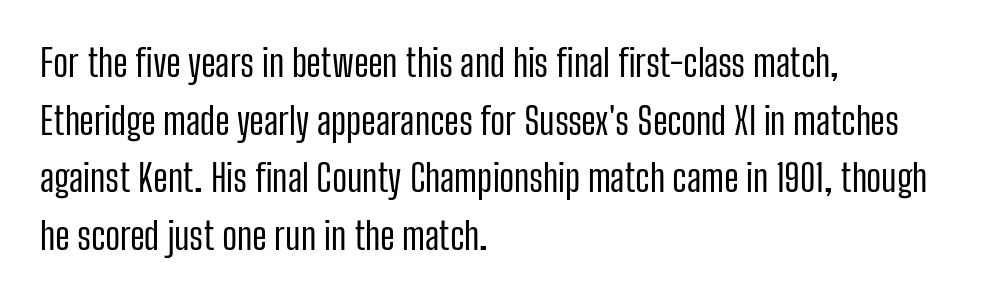
The image shows 37 px regular-weight, condensed sans-serif type, upright; set left-aligned, normal line spacing (1.56x), normal letter spacing, not underlined; low stroke contrast and a medium x-height.
